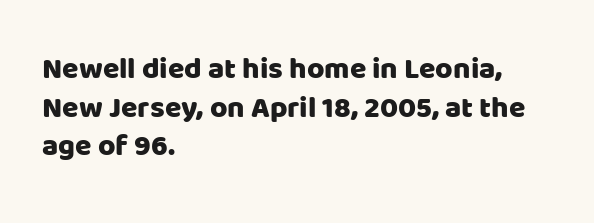
The image shows 30 px sans-serif type, upright; set left-aligned, normal line spacing (1.29x), normal letter spacing, not underlined; low stroke contrast and a large x-height.
